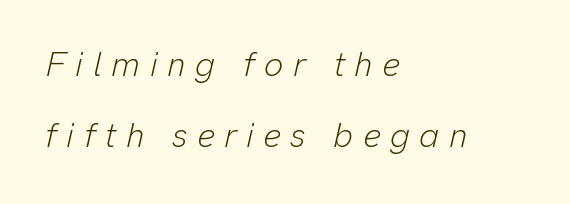
No chunkiness to these letters — they're not bold. Leading: increased. An italicized treatment has been applied to the whole sample. Alignment: flush left. The glyphs are unaccompanied by any horizontal stroke below them.
